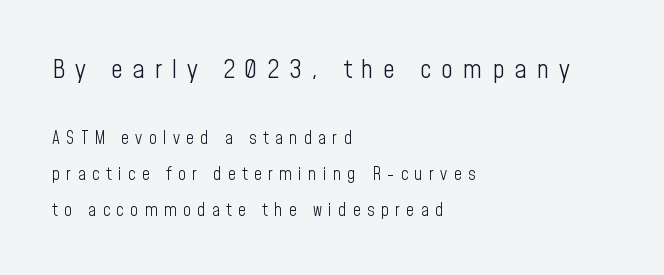
Every stem runs plumb, perpendicular to the baseline. What's the leading like? Stretched, with rows far apart. Summary of weight: not heavy and not bold. The lines are quadded left. The earlier block is typeset at a bigger size than the later block.
